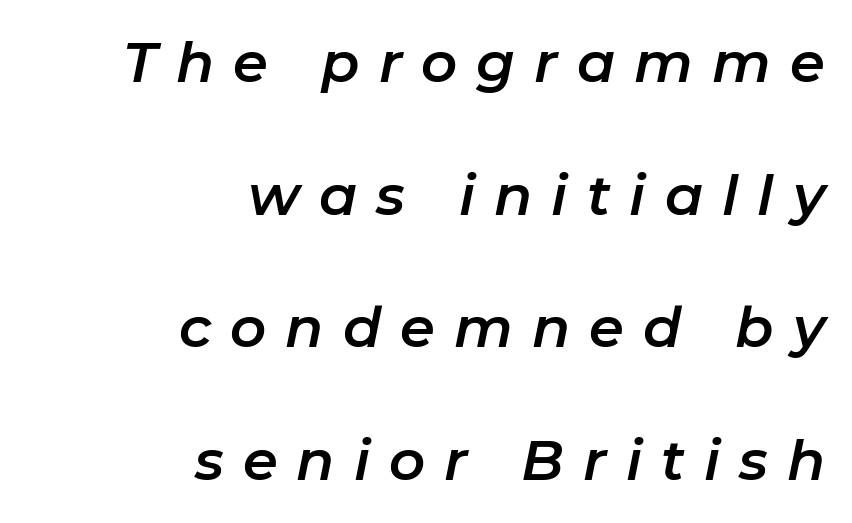
The passage is arranged like a letterhead date or caption credit — flush right. The face used here is proportionally spaced, like ordinary book or web type. What stands out about the letter spacing? Its width — letters are far apart. When letters slant like this, we call the style italic. Check the space under the baseline: it is left empty.
